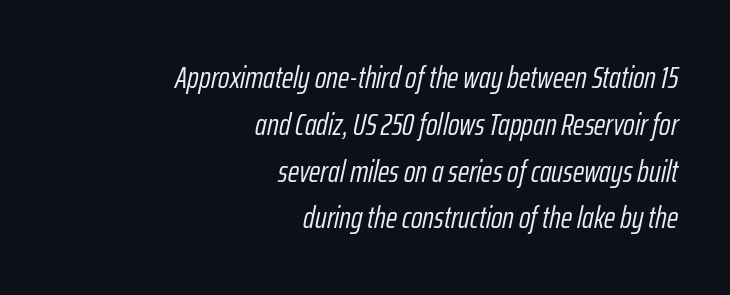
Does extra space separate the letters? No, they use regular spacing. Characters are canted at an angle relative to the baseline's perpendicular. The leading is moderate, giving the passage an even texture. No heavy texture on the line: the type isn't bold.
